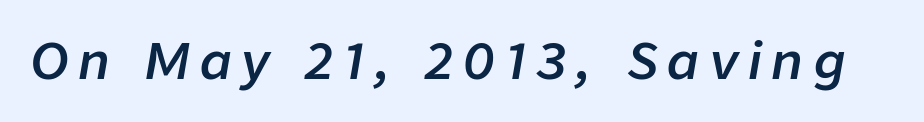
Q: Is the text bold? A: Semi-bold.
Q: Is the text italic (slanted)? A: Yes, it leans right by about 9 degrees.
Q: Is the text underlined? A: No.
Q: Is the spacing between letters normal or unusually wide? A: Unusually wide.
Q: Width (condensed, normal, or wide)? A: Normal.
Q: Stroke contrast? A: Low.
Q: x-height? A: Medium.
Q: Monospaced? A: No.
